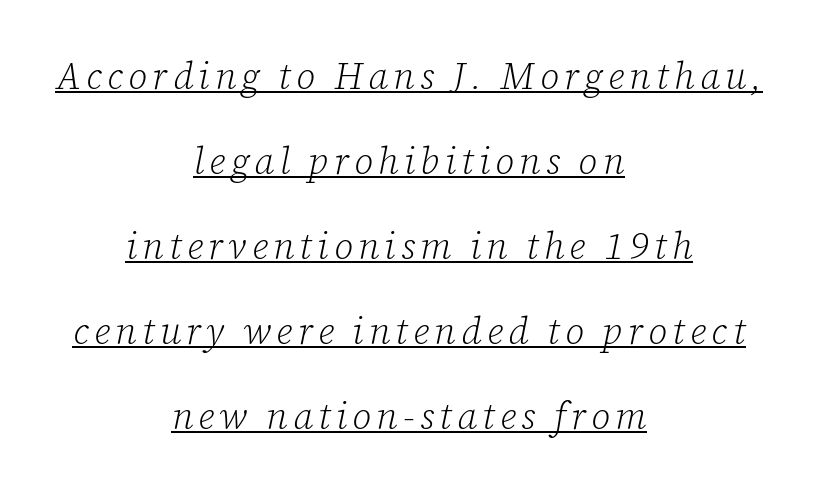
Each letter keeps its own natural width here, so spacing adapts to shape. Looking at the ascenders, they clearly lean. A quiet, ordinary-to-light weight characterises the typeface. Leftover space on each line is divided equally before and after the words.
